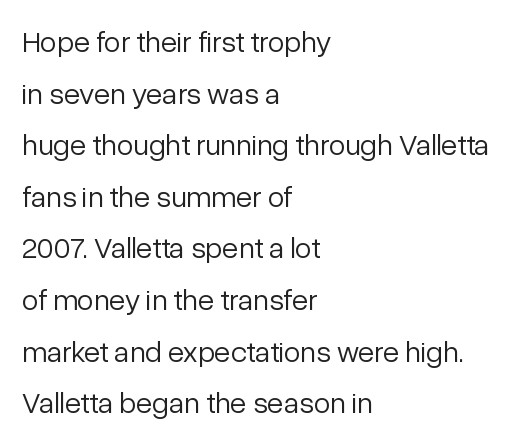
Q: Is the text bold? A: No.
Q: Is the text italic (slanted)? A: No, it is upright.
Q: Is the typeface a serif or a sans-serif typeface? A: Sans-serif.
Q: Is the text underlined? A: No.
Q: How is the paragraph aligned? A: Left-aligned.
Q: Is the spacing between letters normal or unusually wide? A: Normal.
Q: Width (condensed, normal, or wide)? A: Normal.
Q: Stroke contrast? A: Low.
Q: x-height? A: Medium.
Q: Monospaced? A: No.
